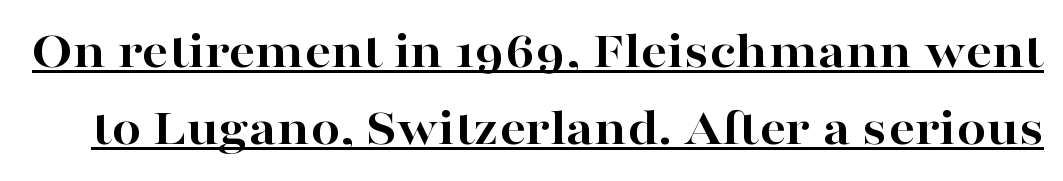
Q: Is the text bold? A: Yes.
Q: Is the text italic (slanted)? A: No, it is upright.
Q: Is the typeface a serif or a sans-serif typeface? A: Serif.
Q: Is the text underlined? A: Yes.
Q: Is the spacing between letters normal or unusually wide? A: Normal.
Q: Is the spacing between lines tight, normal or loose? A: Normal.
Q: Width (condensed, normal, or wide)? A: Wide.
Q: Stroke contrast? A: High.
Q: x-height? A: Medium.
Q: Monospaced? A: No.
